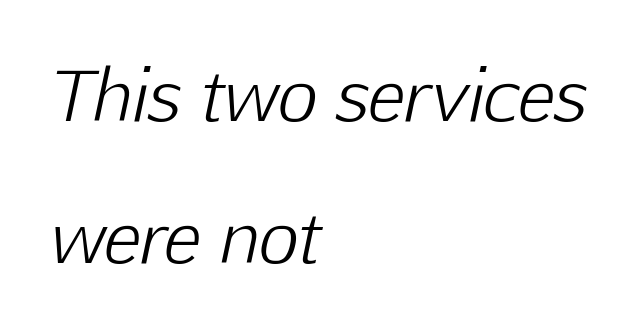
The image shows 69 px light type, italic (leaning right); set left-aligned, loose line spacing (2.06x), normal letter spacing, not underlined; low stroke contrast and a medium x-height.
